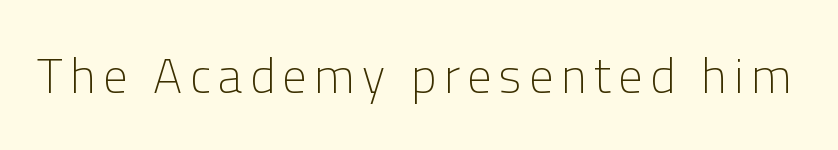
This is the regular roman posture of the typeface. This sample has the flowing, uneven cadence of proportional lettering. Letters rest on an invisible, unmarked baseline. The typeface chosen for these lines omits serifs. No extra ink here — the face is not bold.
